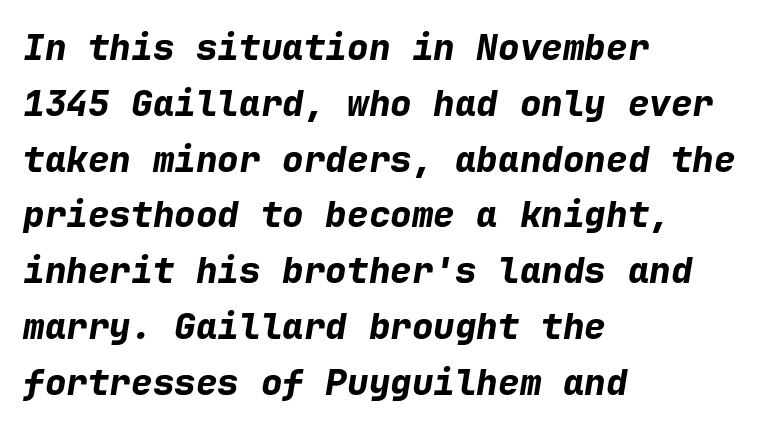
Q: Is the text bold? A: Yes.
Q: Is the text italic (slanted)? A: Yes, it leans right by about 9 degrees.
Q: Is the text underlined? A: No.
Q: How is the paragraph aligned? A: Left-aligned.
Q: Is the spacing between letters normal or unusually wide? A: Normal.
Q: Is the spacing between lines tight, normal or loose? A: Normal.
Q: Width (condensed, normal, or wide)? A: Normal.
Q: Stroke contrast? A: Low.
Q: x-height? A: Medium.
Q: Monospaced? A: Yes.
